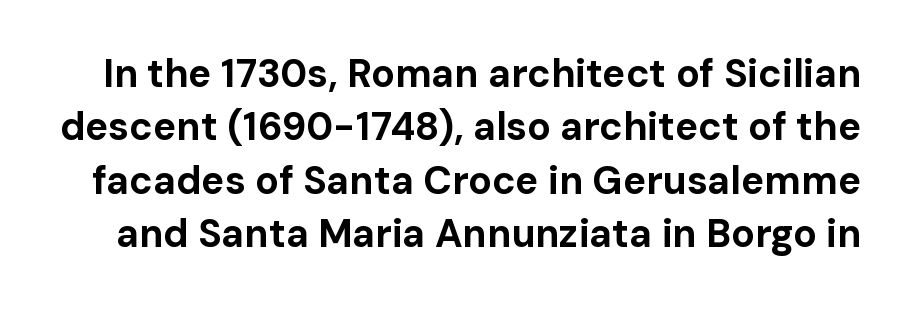
The image shows 39 px bold sans-serif type, upright; set normal line spacing (1.37x), normal letter spacing, not underlined; low stroke contrast and a medium x-height.
